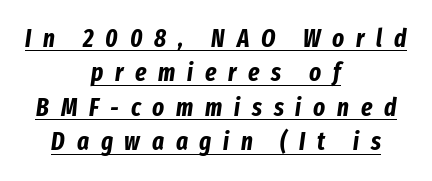
Q: Is the text bold? A: Yes.
Q: Is the text italic (slanted)? A: Yes, it leans right by about 8 degrees.
Q: Is the text underlined? A: Yes.
Q: How is the paragraph aligned? A: Centered.
Q: Is the spacing between letters normal or unusually wide? A: Unusually wide.
Q: Is the spacing between lines tight, normal or loose? A: Normal.
